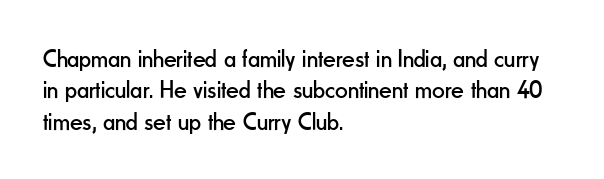
No letter is thick-stroked: the sample isn't bold. This is roman type, the default non-slanted kind. One glance says typical: line gaps are just what's usual. Plain, unruled lines of type. This sample is left-justified, so line endings fall wherever the words run out.
